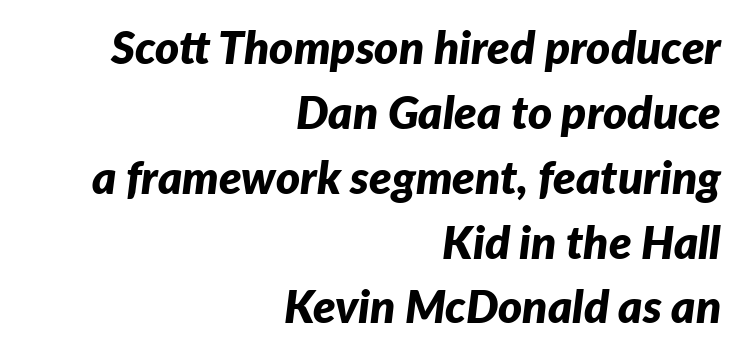
The letters are slanted; this is an italic face. Baseline-to-baseline distance is the conventional proportion of letter height. The horizontal fit of the characters is conventional and even. The space directly below the letters is spotless. Here the designer chose a conventional face with non-uniform glyph widths. Is the type bold? Yes — the strokes are clearly thick and heavy.
